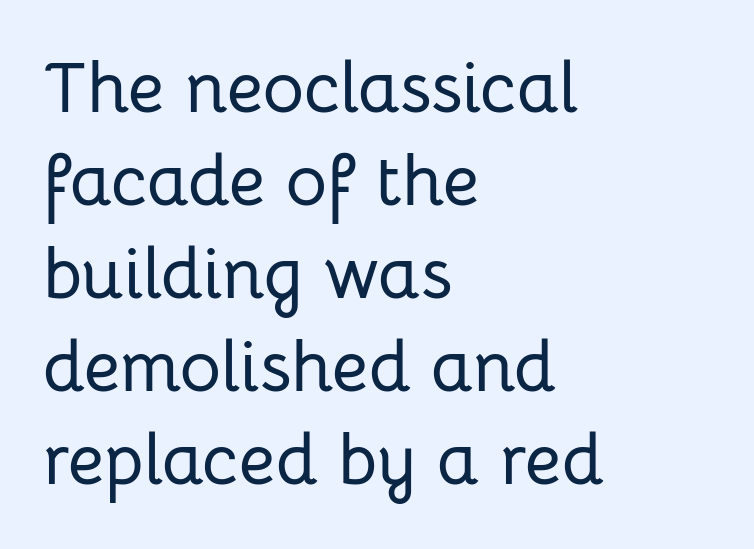
Q: Is the text italic (slanted)? A: No, it is upright.
Q: Is the typeface a serif or a sans-serif typeface? A: Sans-serif.
Q: Is the text underlined? A: No.
Q: How is the paragraph aligned? A: Left-aligned.
Q: Is the spacing between letters normal or unusually wide? A: Normal.
Q: Is the spacing between lines tight, normal or loose? A: Normal.
Q: Width (condensed, normal, or wide)? A: Normal.
Q: Stroke contrast? A: Low.
Q: x-height? A: Medium.
Q: Monospaced? A: No.
